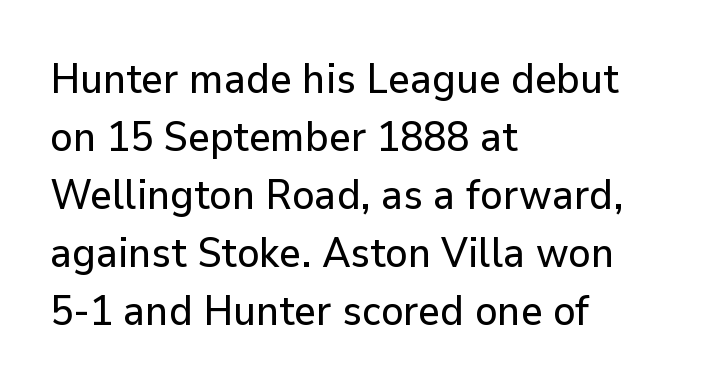
{"serif": "no", "italic": "no", "width": "normal", "stroke_contrast": "low", "x_height": "medium", "monospaced": "no", "underline": "no", "align": "left", "line_spacing": "normal", "line_spacing_ratio": 1.38, "letter_spacing": "normal", "letter_spacing_em": 0.0, "glyph_px": 42}
